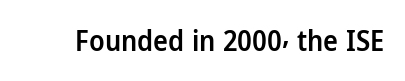
{"serif": "no", "italic": "no", "bold": "semi", "weight": "semibold", "width": "normal", "stroke_contrast": "low", "x_height": "medium", "monospaced": "no", "underline": "no", "letter_spacing": "normal", "letter_spacing_em": 0.0, "glyph_px": 28}
